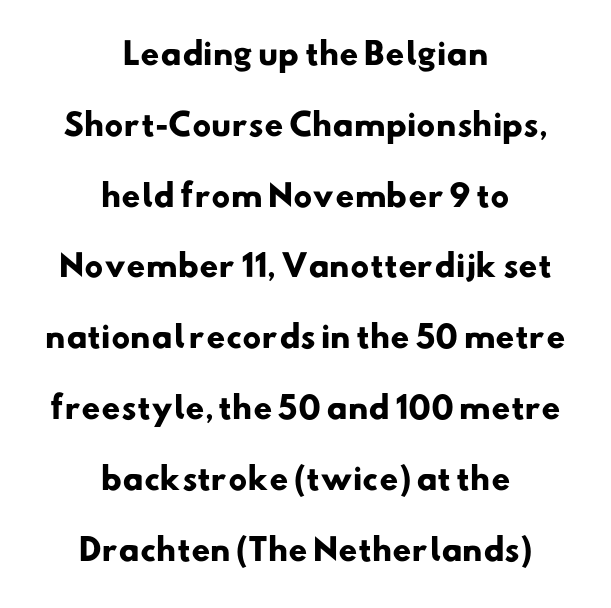
{"serif": "no", "bold": "yes", "weight": "heavy", "width": "normal", "stroke_contrast": "low", "x_height": "small", "monospaced": "no", "underline": "no", "align": "center", "line_spacing": "loose", "line_spacing_ratio": 2.36, "letter_spacing": "normal", "letter_spacing_em": 0.0, "glyph_px": 30}
